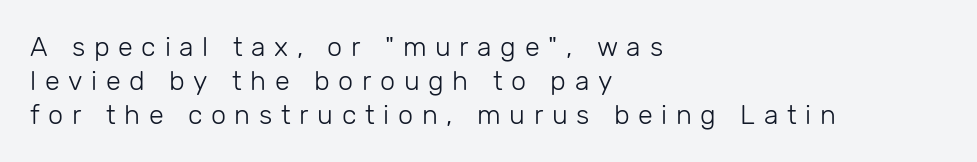
A normal amount of white space separates one row of letters from the next. You could only call the tracking loose — the letters float apart. The letters look calm and open, with moderate or lighter stems. Layout note: lines flush left. The axis of the letterforms is exactly vertical.
